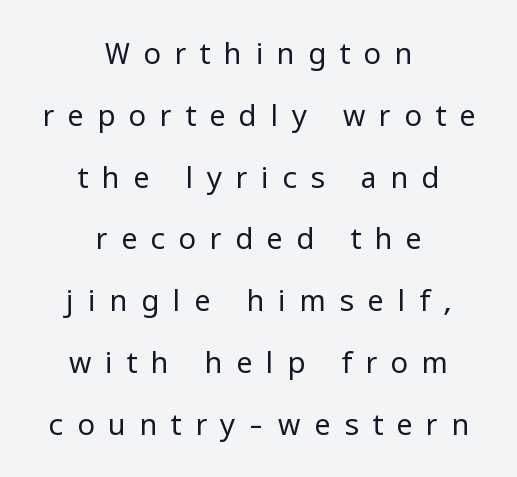
Q: Is the text bold? A: No.
Q: Is the text italic (slanted)? A: No, it is upright.
Q: Is the typeface a serif or a sans-serif typeface? A: Sans-serif.
Q: Is the text underlined? A: No.
Q: How is the paragraph aligned? A: Centered.
Q: Is the spacing between letters normal or unusually wide? A: Unusually wide.
Q: Is the spacing between lines tight, normal or loose? A: Loose.
Q: Width (condensed, normal, or wide)? A: Normal.
Q: Stroke contrast? A: Low.
Q: x-height? A: Medium.
Q: Monospaced? A: No.
